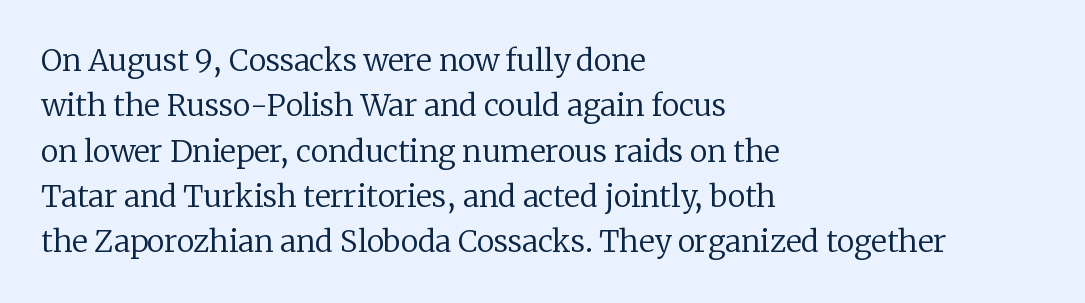
Q: Is the text bold? A: No.
Q: Is the text italic (slanted)? A: No, it is upright.
Q: Is the typeface a serif or a sans-serif typeface? A: Serif.
Q: Is the text underlined? A: No.
Q: How is the paragraph aligned? A: Left-aligned.
Q: Is the spacing between letters normal or unusually wide? A: Normal.
Q: Is the spacing between lines tight, normal or loose? A: Normal.
Q: Width (condensed, normal, or wide)? A: Normal.
Q: Stroke contrast? A: Low.
Q: x-height? A: Medium.
Q: Monospaced? A: No.
